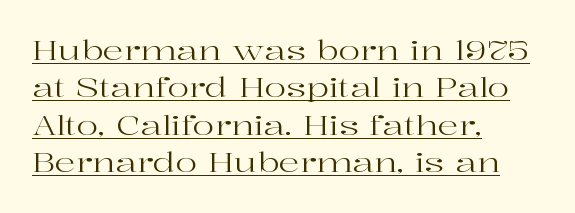
{"italic": "no", "bold": "no", "underline": "yes", "align": "left", "line_spacing": "normal", "line_spacing_ratio": 1.44, "letter_spacing": "normal", "letter_spacing_em": 0.0, "glyph_px": 26}
